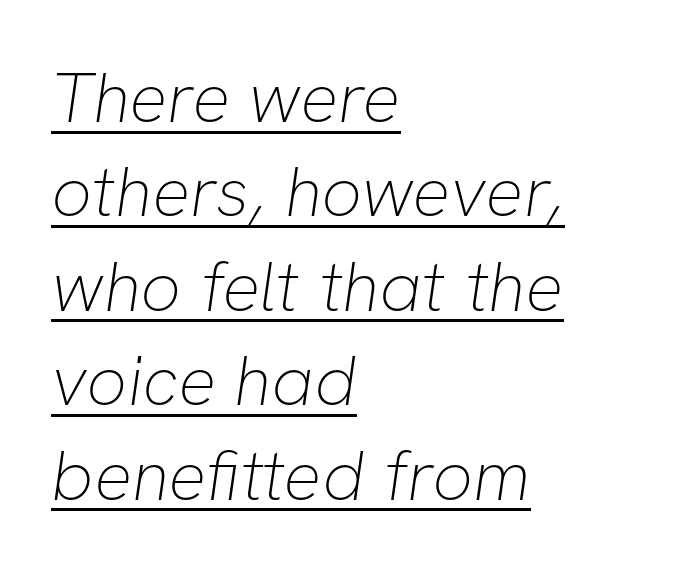
{"serif": "no", "bold": "no", "weight": "thin", "width": "normal", "stroke_contrast": "low", "x_height": "medium", "monospaced": "no", "underline": "yes", "align": "left", "line_spacing": "normal", "line_spacing_ratio": 1.33, "letter_spacing": "normal", "letter_spacing_em": 0.0, "glyph_px": 71}
